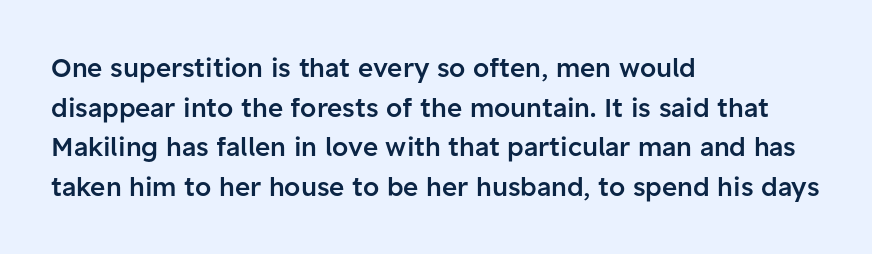
{"italic": "no", "bold": "semi", "underline": "no", "align": "left", "line_spacing": "normal", "line_spacing_ratio": 1.52, "letter_spacing": "normal", "letter_spacing_em": 0.0, "glyph_px": 26}
